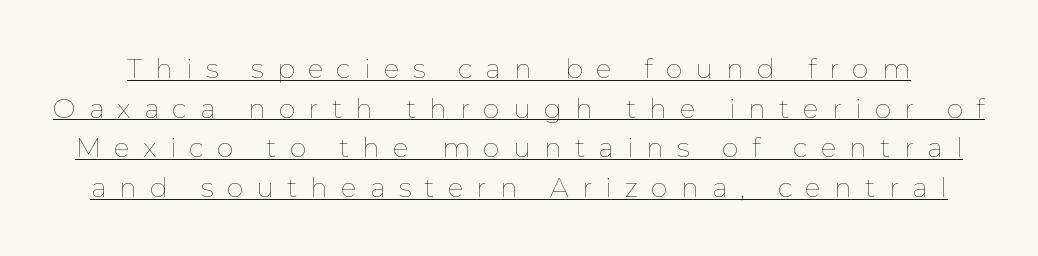
The image shows 27 px text type, upright; set normal line spacing (1.47x), unusually wide letter spacing (+0.48 em), underlined.
